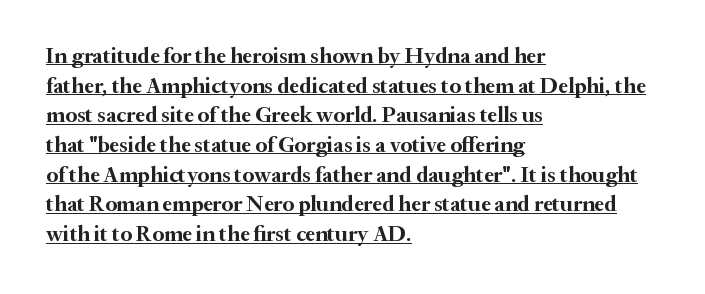
The image shows 22 px bold type, upright; set left-aligned, normal line spacing (1.35x), normal letter spacing, underlined.
